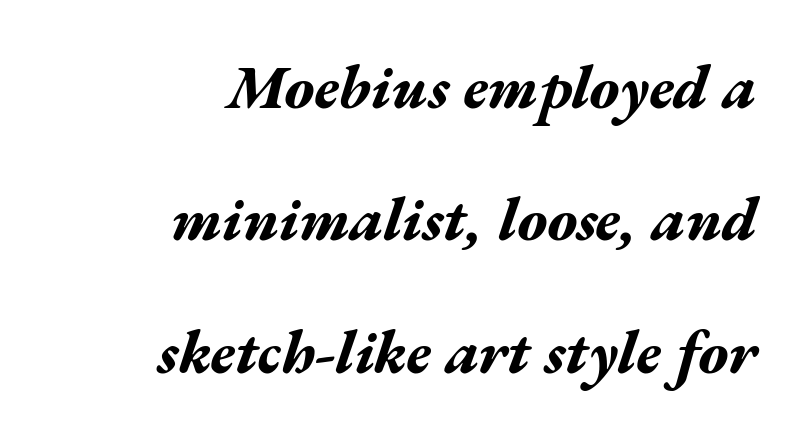
{"italic": "yes", "lean": "right", "slant_degrees": 17, "bold": "yes", "weight": "bold", "width": "wide", "stroke_contrast": "medium", "x_height": "medium", "monospaced": "no", "underline": "no", "align": "right", "line_spacing": "loose", "line_spacing_ratio": 2.17, "letter_spacing": "normal", "letter_spacing_em": 0.0, "glyph_px": 61}
